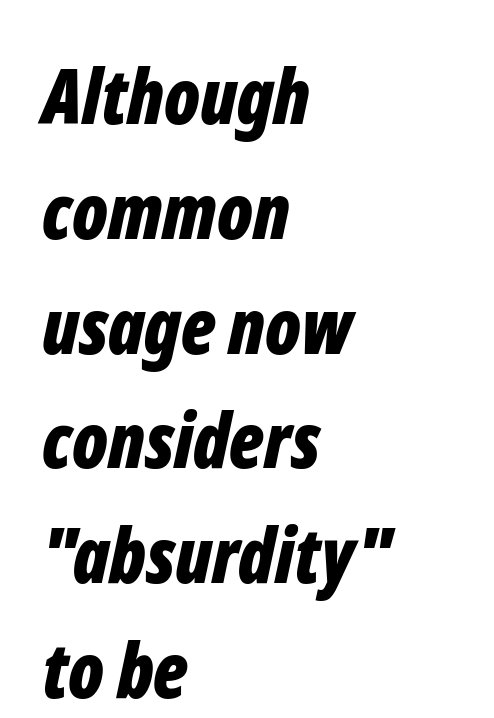
Q: Is the text bold? A: Yes.
Q: Is the text italic (slanted)? A: Yes, it leans right by about 12 degrees.
Q: Is the text underlined? A: No.
Q: How is the paragraph aligned? A: Left-aligned.
Q: Is the spacing between letters normal or unusually wide? A: Normal.
Q: Is the spacing between lines tight, normal or loose? A: Normal.
Q: Width (condensed, normal, or wide)? A: Condensed.
Q: Stroke contrast? A: Low.
Q: x-height? A: Medium.
Q: Monospaced? A: No.
